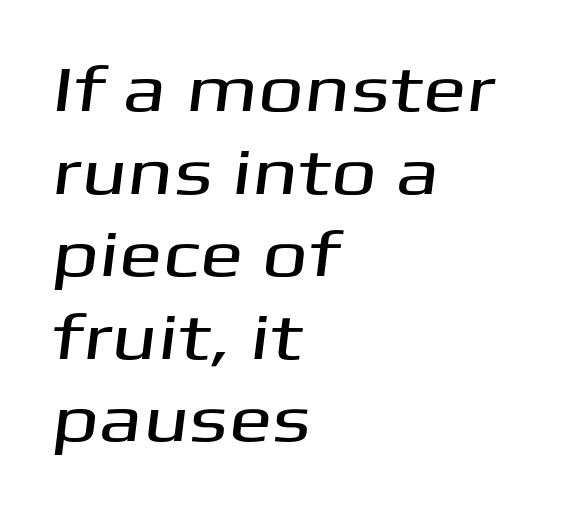
The image shows 65 px wide sans-serif type; set left-aligned, normal line spacing (1.27x), normal letter spacing, not underlined; medium stroke contrast and a medium x-height.
